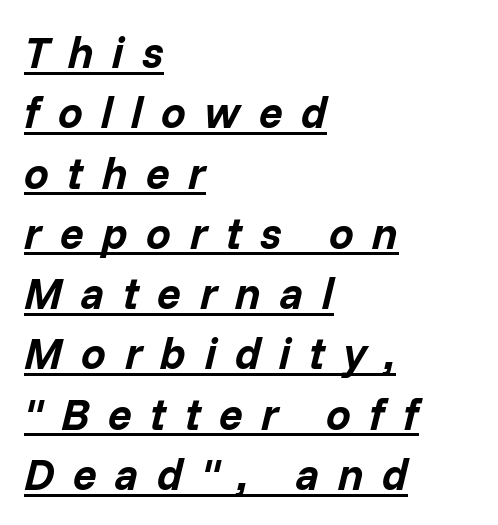
Style check: oblique. Is the letter spacing exaggerated? Yes — the characters are pushed far apart. Caption: lettering with a line underneath. What weight is shown? A full bold with thick strokes. The designer left line spacing at the default. Notice how the passage keeps a crisp vertical edge on the left only.
